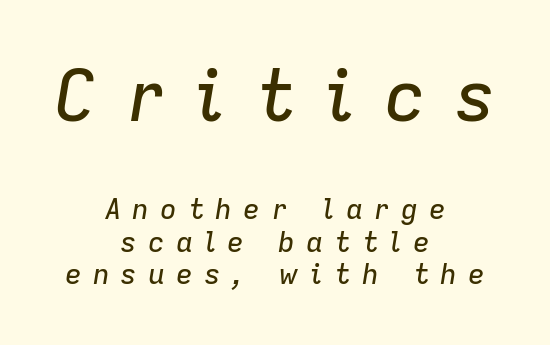
Q: Is the text italic (slanted)? A: Yes, it leans right by about 9 degrees.
Q: Is the text underlined? A: No.
Q: How is the paragraph aligned? A: Centered.
Q: Is the spacing between letters normal or unusually wide? A: Unusually wide.
Q: Which block of text is set in a larger size, the first (top) or the second (bottom)? A: The first (top) one.
Q: Width (condensed, normal, or wide)? A: Normal.
Q: Stroke contrast? A: Low.
Q: x-height? A: Medium.
Q: Monospaced? A: No.
